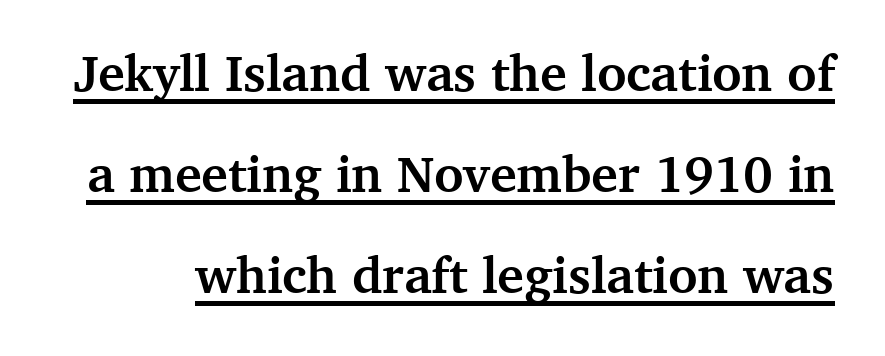
The image shows 51 px semibold serif type, upright; set loose line spacing (1.98x), normal letter spacing, underlined; medium stroke contrast and a medium x-height.
